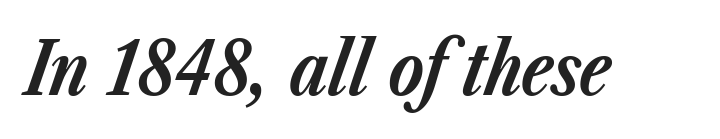
The face used here is proportionally spaced, like ordinary book or web type. Descenders hang freely into open space. Is the type bold? Yes — the strokes are clearly thick and heavy. Glyph-to-glyph distance matches everyday printed text.
